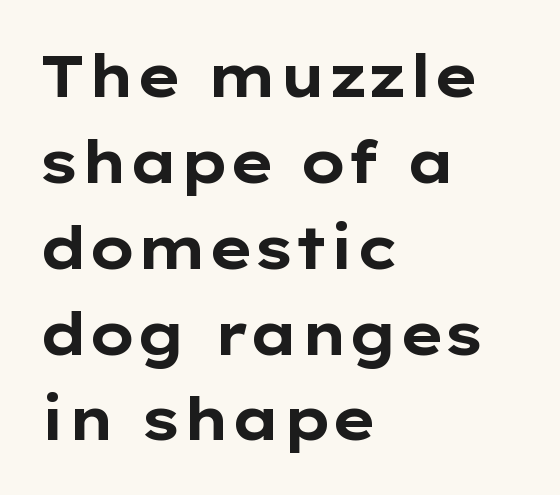
Q: Is the text bold? A: Yes.
Q: Is the text italic (slanted)? A: No, it is upright.
Q: Is the typeface a serif or a sans-serif typeface? A: Sans-serif.
Q: Is the text underlined? A: No.
Q: How is the paragraph aligned? A: Left-aligned.
Q: Is the spacing between letters normal or unusually wide? A: Normal.
Q: Is the spacing between lines tight, normal or loose? A: Normal.
Q: Width (condensed, normal, or wide)? A: Wide.
Q: Stroke contrast? A: Low.
Q: x-height? A: Medium.
Q: Monospaced? A: No.
